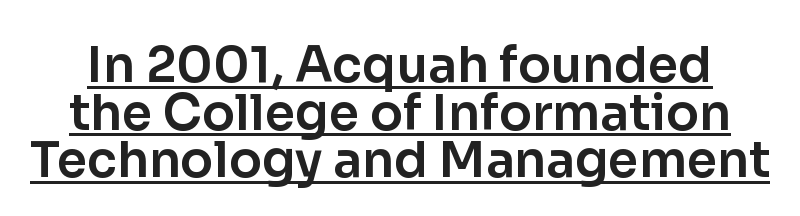
The image shows 49 px sans-serif type, upright; set tight line spacing (0.97x), normal letter spacing, underlined; low stroke contrast and a medium x-height.
